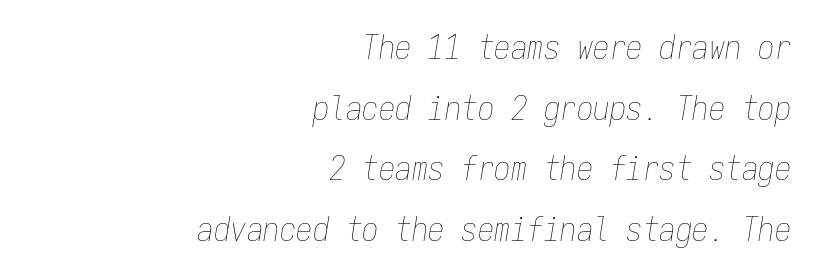
The passage shown has conventional tracking throughout. Do the characters align in a grid? Yes, the font is monospaced. Italic? Definitely — the glyphs are oblique. Rule under the text: the space is simply empty.
